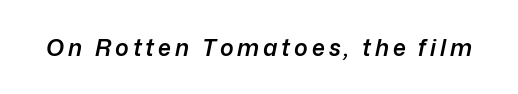
{"italic": "yes", "lean": "right", "slant_degrees": 12, "bold": "semi", "underline": "no", "glyph_px": 23}
